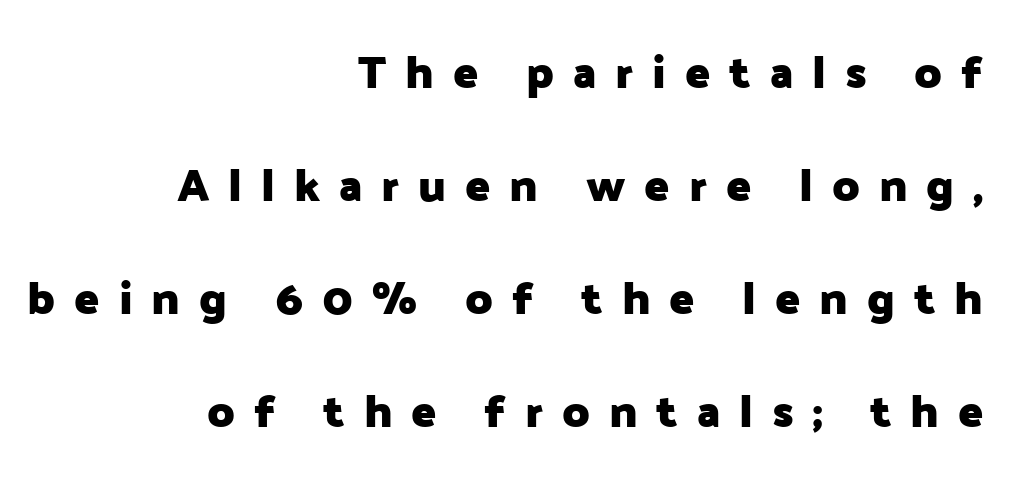
The image shows 46 px heavy sans-serif type, upright; set right-aligned, loose line spacing (2.46x), unusually wide letter spacing (+0.41 em), not underlined; low stroke contrast and a medium x-height.
